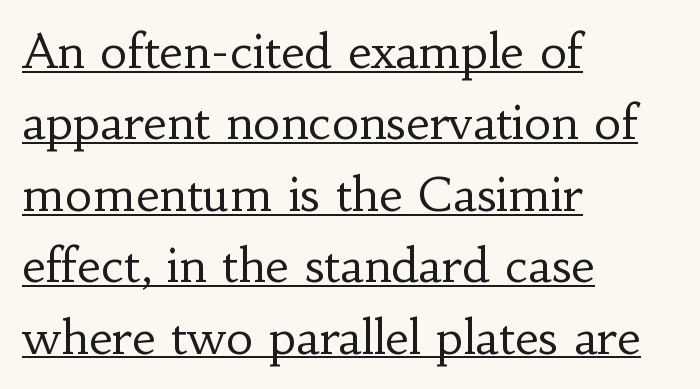
The image shows 47 px regular-weight serif type, upright; set left-aligned, normal line spacing (1.52x), normal letter spacing, underlined; low stroke contrast and a small x-height.
